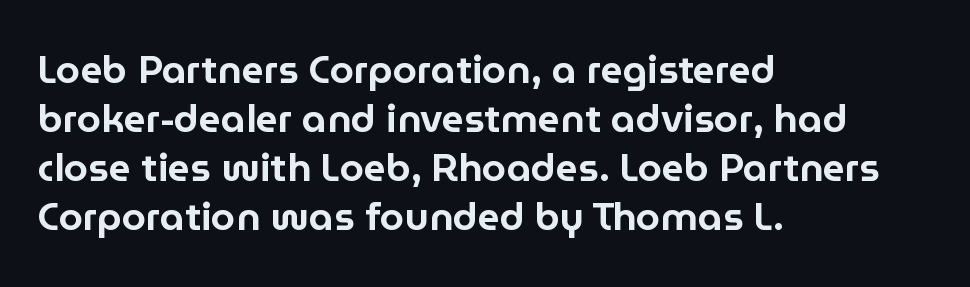
{"serif": "no", "italic": "no", "width": "normal", "stroke_contrast": "low", "x_height": "medium", "monospaced": "no", "underline": "no", "align": "left", "line_spacing": "normal", "line_spacing_ratio": 1.26, "letter_spacing": "normal", "letter_spacing_em": 0.0, "glyph_px": 39}
